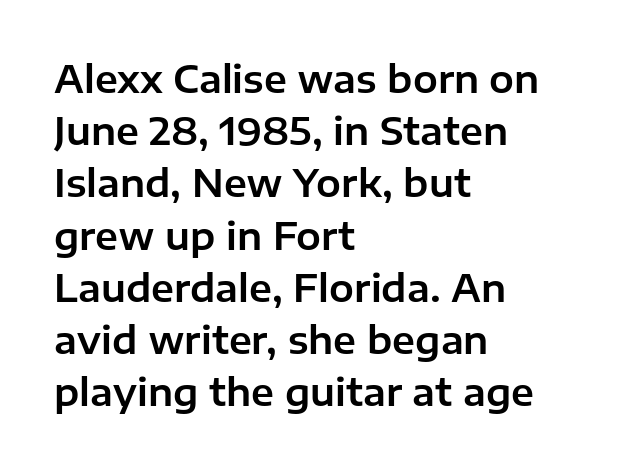
{"serif": "no", "italic": "no", "width": "normal", "stroke_contrast": "low", "x_height": "medium", "monospaced": "no", "underline": "no", "align": "left", "line_spacing": "normal", "line_spacing_ratio": 1.41, "letter_spacing": "normal", "letter_spacing_em": 0.0, "glyph_px": 37}
